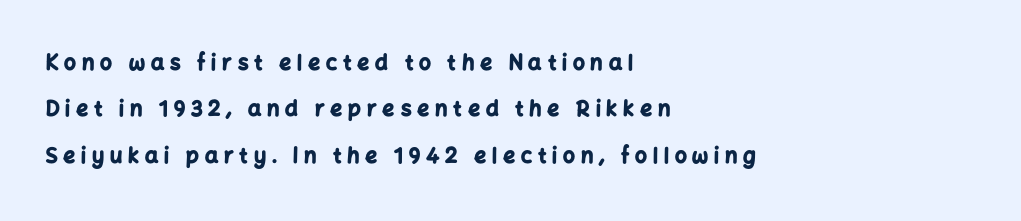
Q: Is the text bold? A: Yes.
Q: Is the text italic (slanted)? A: No, it is upright.
Q: Is the text underlined? A: No.
Q: How is the paragraph aligned? A: Left-aligned.
Q: Is the spacing between letters normal or unusually wide? A: Unusually wide.
Q: Is the spacing between lines tight, normal or loose? A: Loose.
